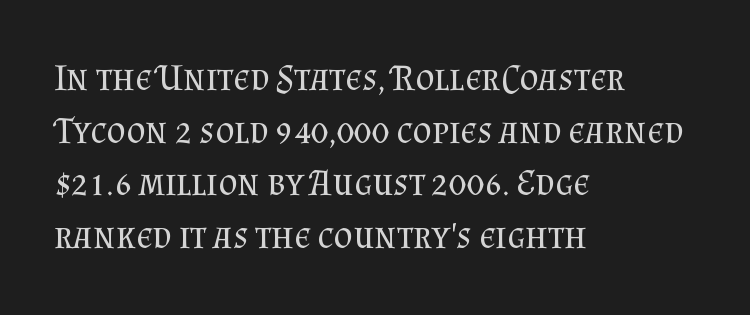
{"serif": "yes", "italic": "no", "bold": "no", "weight": "regular", "width": "normal", "stroke_contrast": "medium", "x_height": "small", "monospaced": "no", "underline": "no", "align": "left", "line_spacing": "normal", "line_spacing_ratio": 1.42, "letter_spacing": "normal", "letter_spacing_em": 0.0, "glyph_px": 37}
